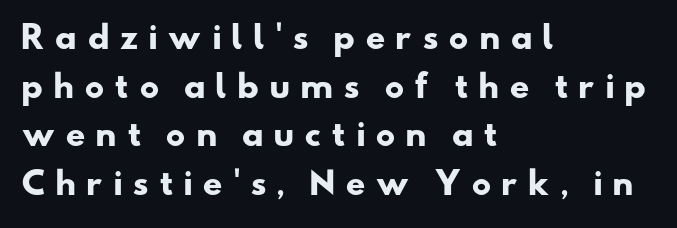
{"serif": "no", "bold": "yes", "weight": "heavy", "width": "wide", "stroke_contrast": "low", "x_height": "small", "monospaced": "no", "underline": "no", "align": "left", "line_spacing": "normal", "line_spacing_ratio": 1.57, "letter_spacing": "wide", "letter_spacing_em": 0.3, "glyph_px": 31}
